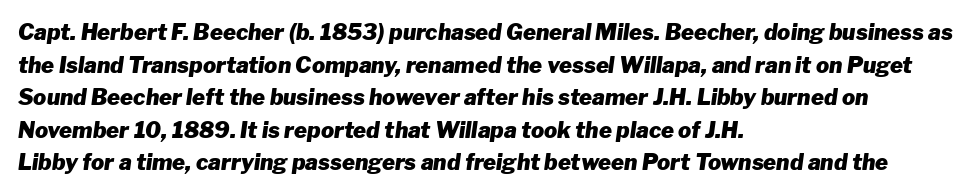
{"italic": "yes", "lean": "right", "slant_degrees": 8, "bold": "yes", "underline": "no", "align": "left", "line_spacing": "normal", "line_spacing_ratio": 1.48, "letter_spacing": "normal", "letter_spacing_em": 0.0, "glyph_px": 22}
